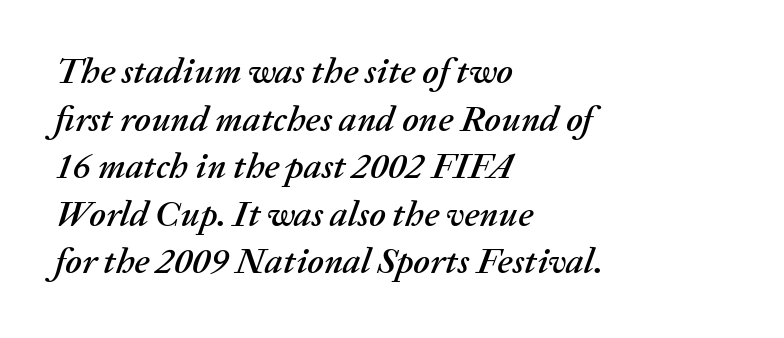
Descender tails drop into unmarked territory. Nobody touched the tracking dial on this one. You can tell it's italic because the verticals aren't actually vertical. Spacing verdict: proportional, widths tailored to each character. The block of text has a typical density, with ordinary space between rows.
